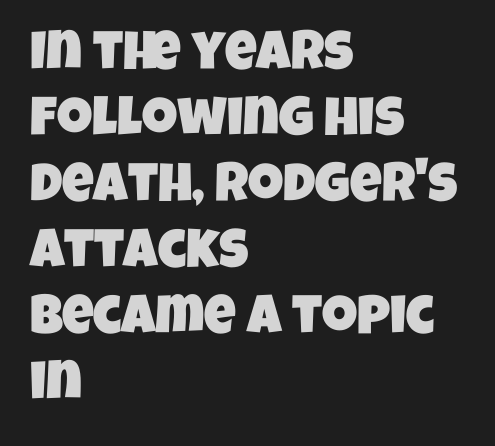
{"serif": "no", "width": "condensed", "stroke_contrast": "low", "x_height": "large", "monospaced": "no", "underline": "no", "align": "left", "line_spacing_ratio": 1.2, "letter_spacing": "normal", "letter_spacing_em": 0.0, "glyph_px": 55}
